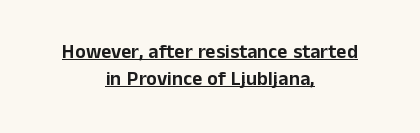
The image shows 20 px text type, upright; set centered, normal line spacing (1.37x), normal letter spacing, underlined.
